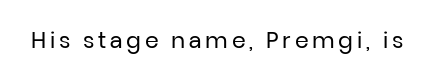
Q: Is the text bold? A: No.
Q: Is the text italic (slanted)? A: No, it is upright.
Q: Is the text underlined? A: No.
